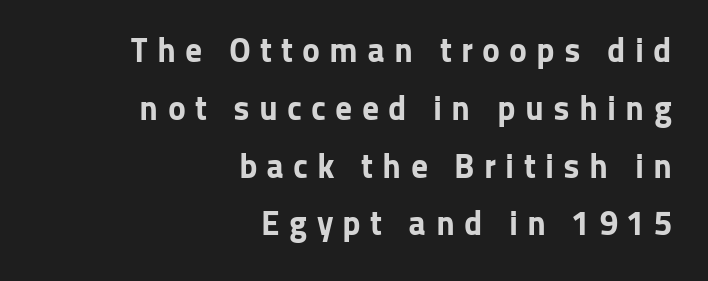
The passage shown stacks its lines at a standard gap. Line endings align vertically; line beginnings do not. Upright lettering throughout. Is this a sans? Yes — the strokes have no serifs. The horizontal fit of the characters is loose and conspicuously gappy.
